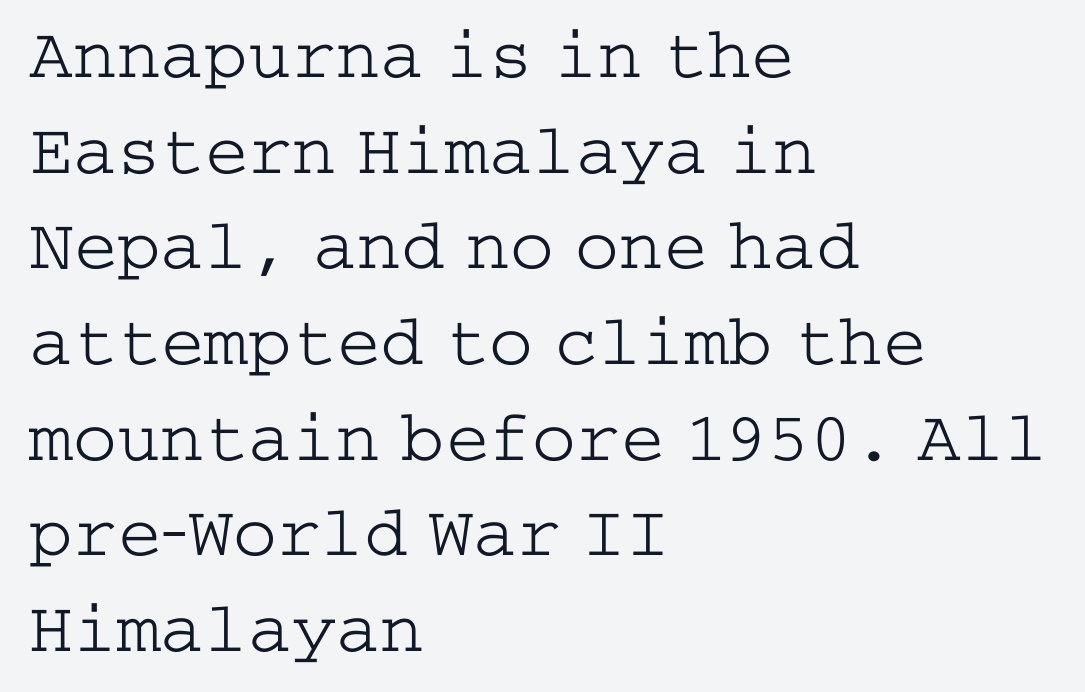
The image shows 73 px light, wide serif type, upright; set left-aligned, normal line spacing (1.31x), normal letter spacing, not underlined; low stroke contrast and a medium x-height.
